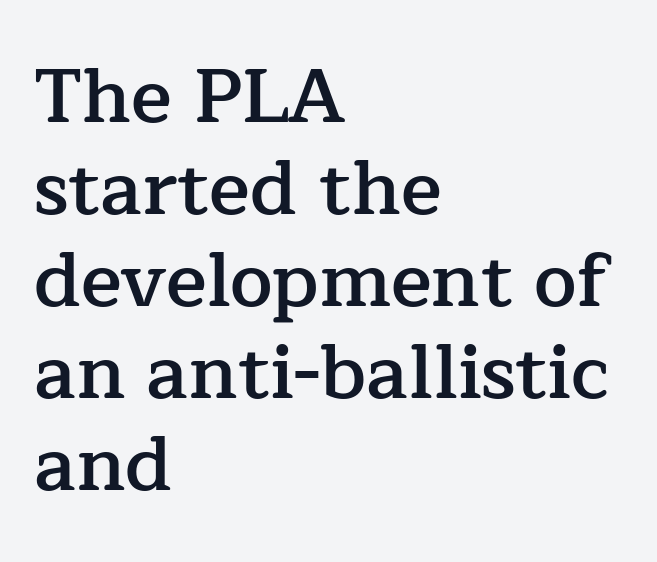
The image shows 76 px semibold serif type, upright; set left-aligned, line spacing 1.21x, normal letter spacing, not underlined; low stroke contrast and a medium x-height.
